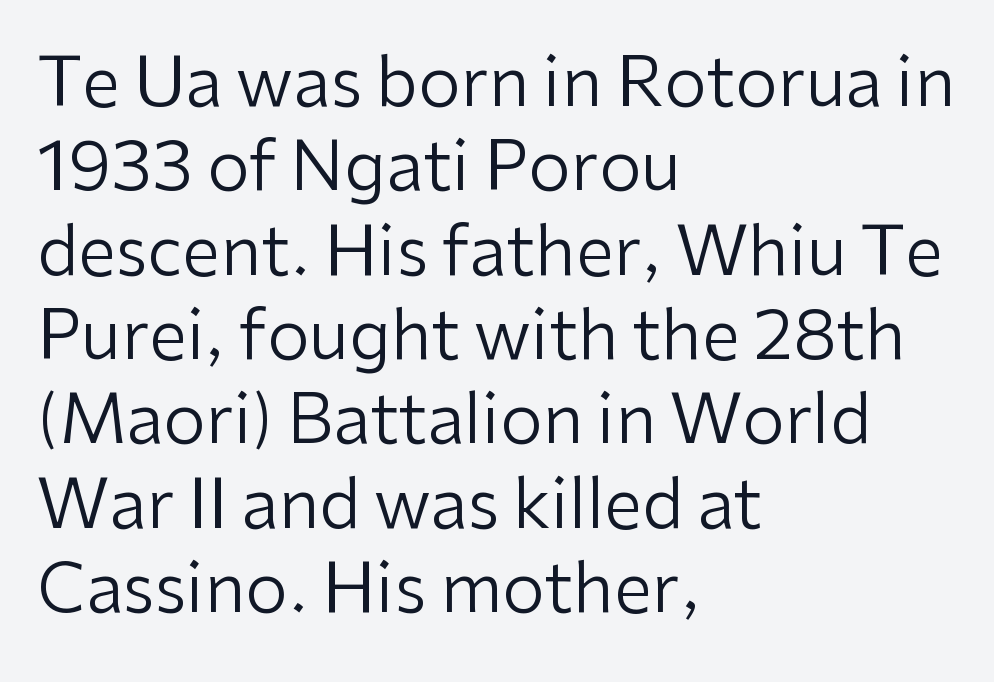
{"serif": "no", "italic": "no", "bold": "no", "weight": "regular", "width": "normal", "stroke_contrast": "low", "x_height": "medium", "monospaced": "no", "underline": "no", "align": "left", "line_spacing_ratio": 1.24, "letter_spacing": "normal", "letter_spacing_em": 0.0, "glyph_px": 68}
